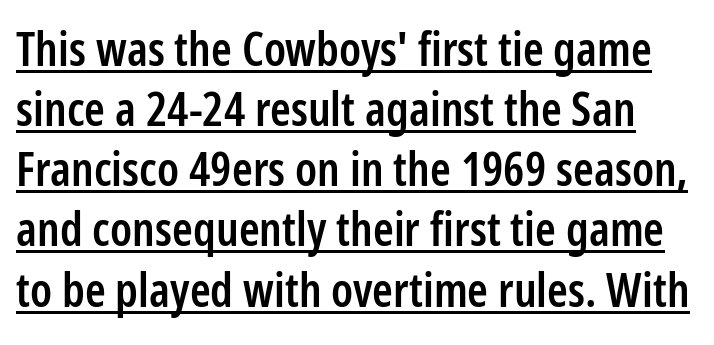
The image shows 47 px semibold, condensed sans-serif type, upright; set normal line spacing (1.28x), normal letter spacing, underlined; low stroke contrast and a medium x-height.
